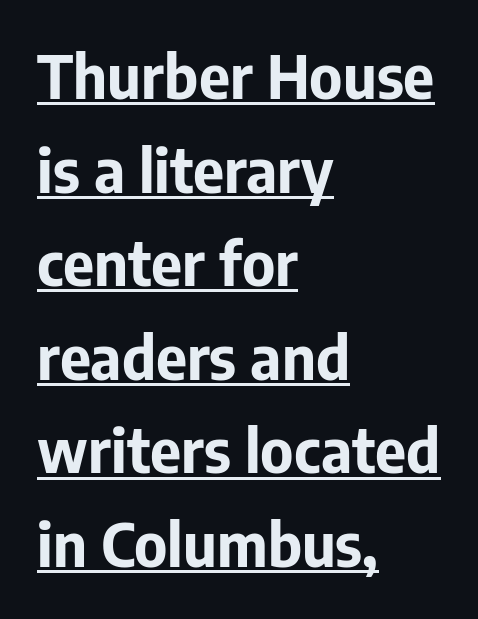
The image shows 60 px bold sans-serif type, upright; set left-aligned, normal line spacing (1.56x), normal letter spacing, underlined; low stroke contrast and a medium x-height.
